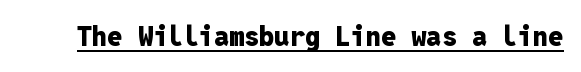
{"italic": "no", "bold": "yes", "underline": "yes", "letter_spacing": "normal", "letter_spacing_em": 0.0, "glyph_px": 27}
